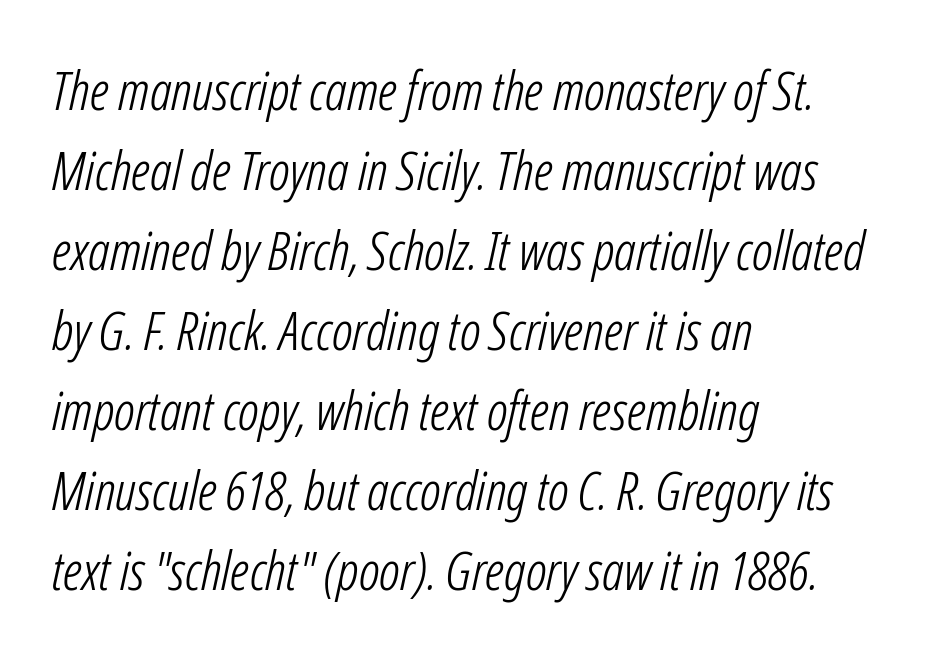
Varying glyph widths throughout — classic text-font behaviour. What's the leading like? Ordinary, nothing unusual. Weight: regular or lighter. Yep, that's italic — everything's leaning. The zone under the glyphs is completely vacant. Short note: letters normally spaced.
